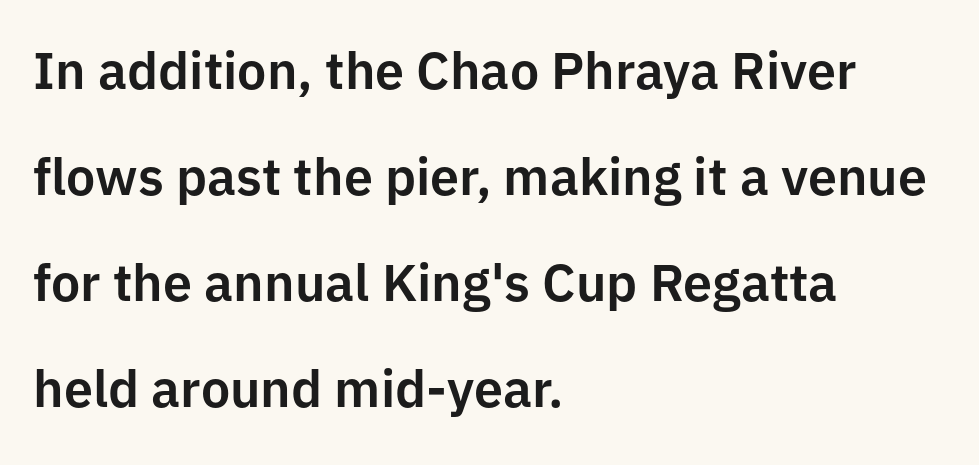
Q: Is the text italic (slanted)? A: No, it is upright.
Q: Is the typeface a serif or a sans-serif typeface? A: Sans-serif.
Q: Is the text underlined? A: No.
Q: How is the paragraph aligned? A: Left-aligned.
Q: Is the spacing between letters normal or unusually wide? A: Normal.
Q: Is the spacing between lines tight, normal or loose? A: Loose.
Q: Width (condensed, normal, or wide)? A: Normal.
Q: Stroke contrast? A: Low.
Q: x-height? A: Medium.
Q: Monospaced? A: No.
